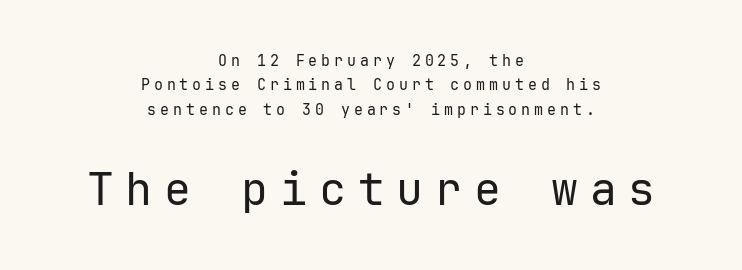
The image shows 45 px regular-weight sans-serif type, upright; set centered, normal line spacing (1.63x), unusually wide letter spacing (+0.26 em), not underlined; the second (bottom) block is 3.0x larger; low stroke contrast and a medium x-height.
